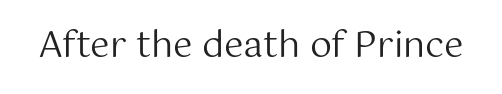
Beneath every word, the page is bare. Does the lettering tilt? It doesn't — this is upright. No heavy texture on the line: the type isn't bold. Each word holds together tightly as a unit, with standard inter-letter gaps. Examine the stroke ends and you'll find no serifs.
